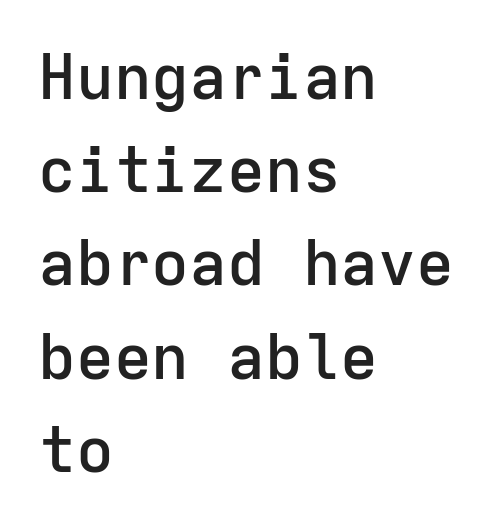
The image shows 63 px semibold sans-serif type, upright, monospaced; set left-aligned, normal line spacing (1.48x), normal letter spacing, not underlined; low stroke contrast and a medium x-height.
